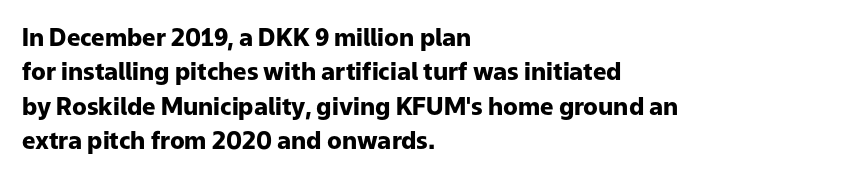
The image shows 24 px bold type, upright; set left-aligned, normal line spacing (1.43x), normal letter spacing, not underlined.
